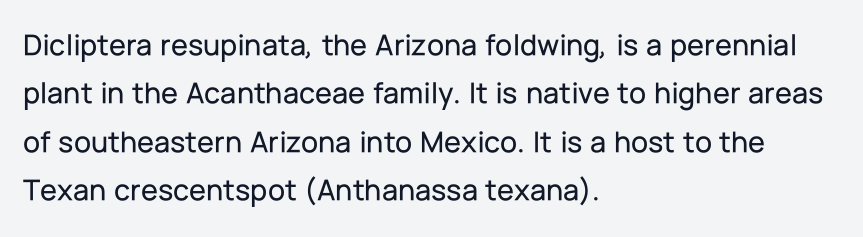
The image shows 31 px sans-serif type, upright; set left-aligned, normal line spacing (1.56x), normal letter spacing, not underlined; low stroke contrast and a medium x-height.
